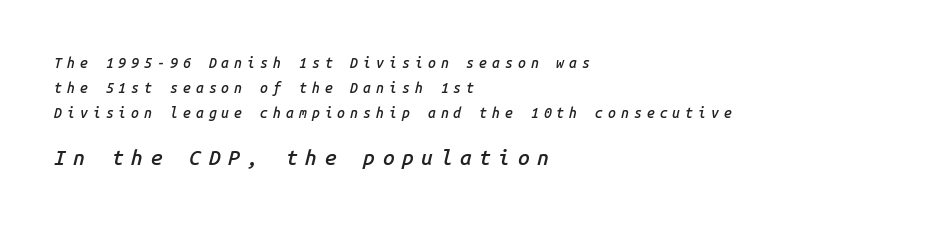
Is the letter spacing exaggerated? Yes — the characters are pushed far apart. Horizontally, the lines are justified to the leading edge only. It's the slanting kind of type. Plain, unruled lines of type. Does the weight exceed regular? Yes, but only to semibold.
